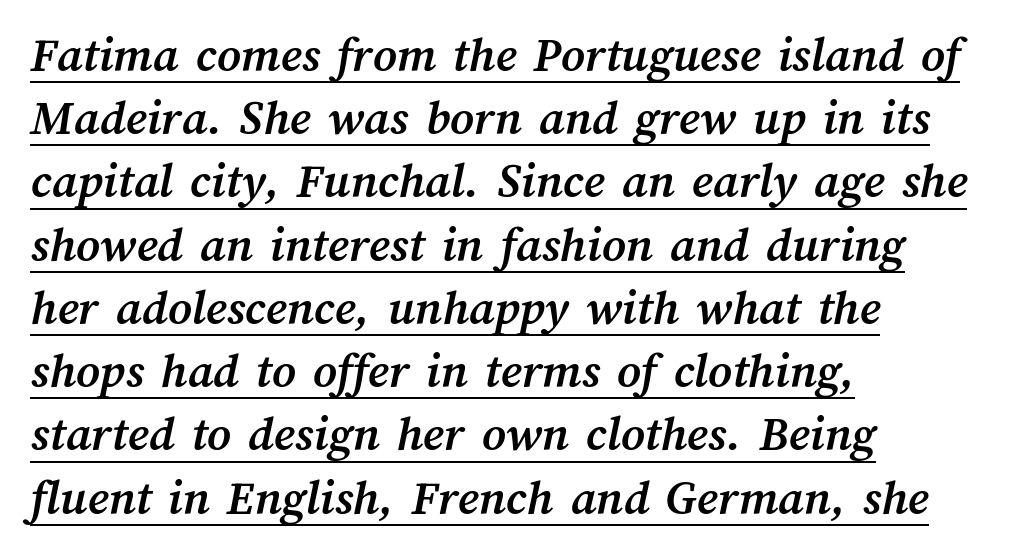
Letter spacing: default. Left-aligned paragraph, ragged on the right. What weight is shown? A full bold with thick strokes. The passage shown is typed in a proportional face where columns would drift. Glance below the letters and you will spot a drawn line.
